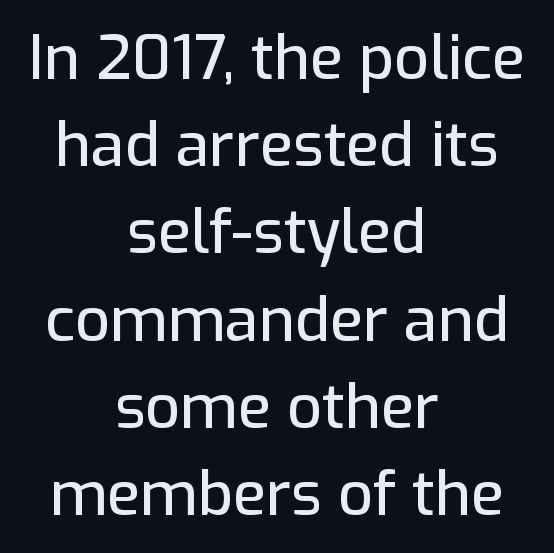
The image shows 61 px sans-serif type, upright; set centered, normal line spacing (1.43x), normal letter spacing, not underlined; low stroke contrast and a medium x-height.
